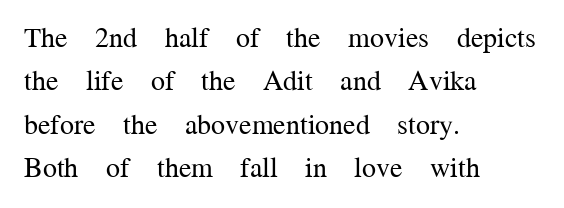
The image shows 28 px regular-weight serif type, upright; set left-aligned, normal line spacing (1.55x), normal letter spacing, not underlined; medium stroke contrast and a medium x-height.
